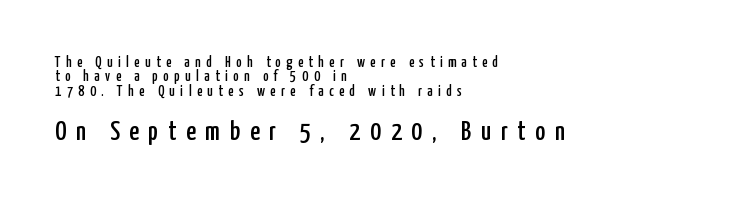
{"italic": "no", "underline": "no", "align": "left", "line_spacing": "tight", "line_spacing_ratio": 0.96, "letter_spacing": "wide", "letter_spacing_em": 0.36, "larger_block": "second", "size_ratio": 1.8, "glyph_px": 27}
